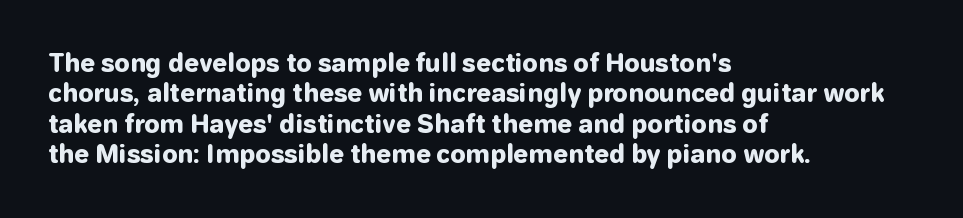
{"italic": "no", "bold": "yes", "underline": "no", "align": "left", "line_spacing": "normal", "line_spacing_ratio": 1.27, "letter_spacing": "normal", "letter_spacing_em": 0.0, "glyph_px": 24}
